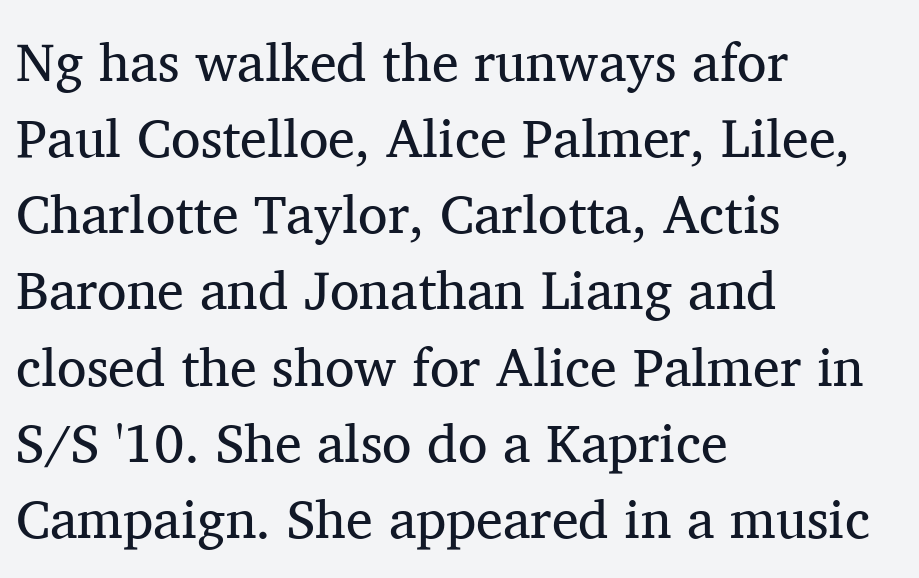
{"serif": "yes", "italic": "no", "bold": "no", "weight": "regular", "width": "normal", "stroke_contrast": "medium", "x_height": "medium", "monospaced": "no", "underline": "no", "align": "left", "line_spacing": "normal", "line_spacing_ratio": 1.41, "letter_spacing": "normal", "letter_spacing_em": 0.0, "glyph_px": 54}
